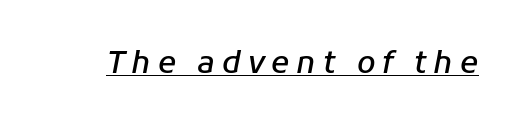
Q: Is the text bold? A: Semi-bold.
Q: Is the text italic (slanted)? A: Yes, it leans right by about 11 degrees.
Q: Is the text underlined? A: Yes.
Q: Is the spacing between letters normal or unusually wide? A: Unusually wide.
Q: Width (condensed, normal, or wide)? A: Normal.
Q: Stroke contrast? A: Low.
Q: x-height? A: Medium.
Q: Monospaced? A: No.
